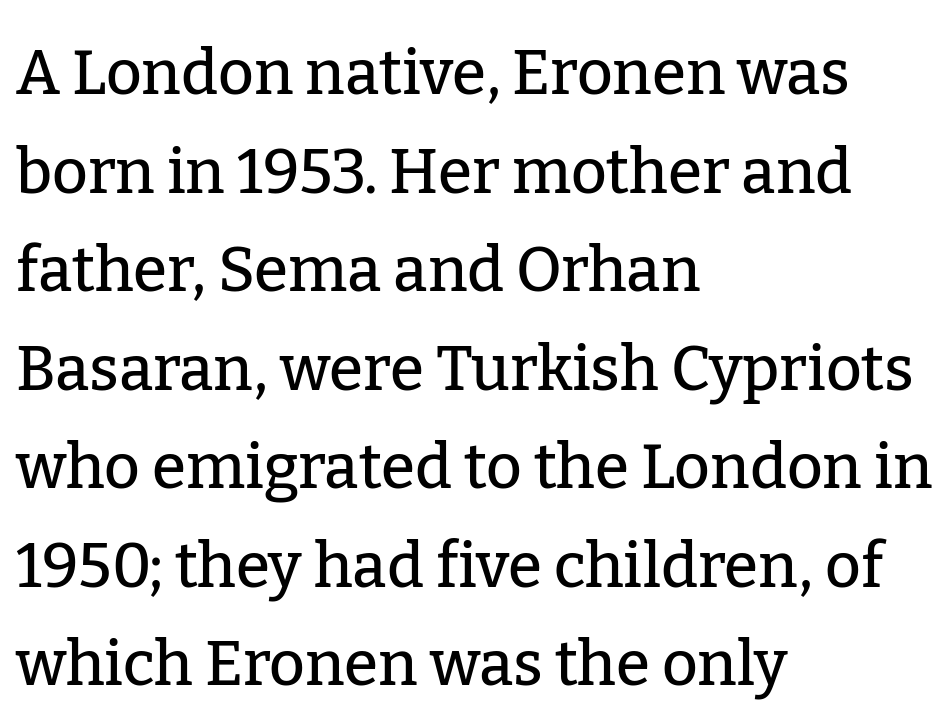
Q: Is the text italic (slanted)? A: No, it is upright.
Q: Is the typeface a serif or a sans-serif typeface? A: Serif.
Q: Is the text underlined? A: No.
Q: How is the paragraph aligned? A: Left-aligned.
Q: Is the spacing between letters normal or unusually wide? A: Normal.
Q: Is the spacing between lines tight, normal or loose? A: Normal.
Q: Width (condensed, normal, or wide)? A: Normal.
Q: Stroke contrast? A: Low.
Q: x-height? A: Medium.
Q: Monospaced? A: No.
